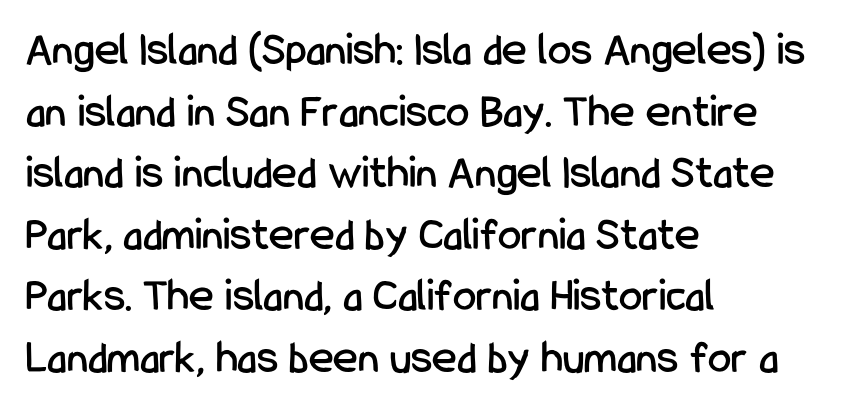
The image shows 47 px condensed sans-serif type, upright; set left-aligned, normal line spacing (1.31x), normal letter spacing, not underlined; low stroke contrast and a medium x-height.
